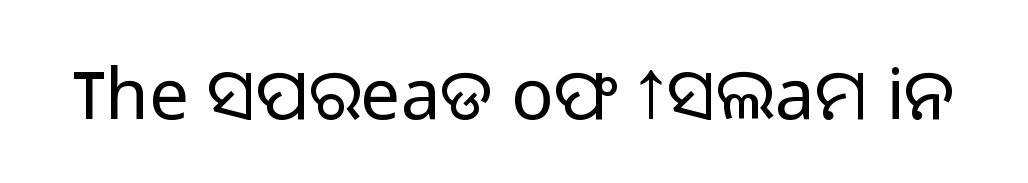
The image shows 71 px light sans-serif type, upright; set normal letter spacing, not underlined; low stroke contrast and a medium x-height.
